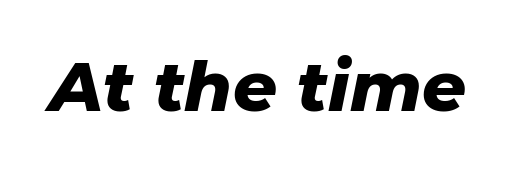
The strip under each line holds only bare page. Every character sits at an angle, as italics do. The sample has been set heavy, in full bold. What stands out about the letter spacing? Nothing — it is the standard amount. Character widths vary here, with narrow letters taking less room than wide ones.
